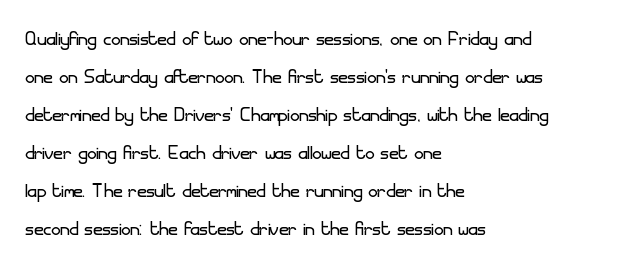
The font's upright variant was chosen for this text. The specimen omits any rule beneath the text block's lines. All the whitespace from short lines collects on the right. Tracking here is standard; glyphs follow each other at the usual distance.
